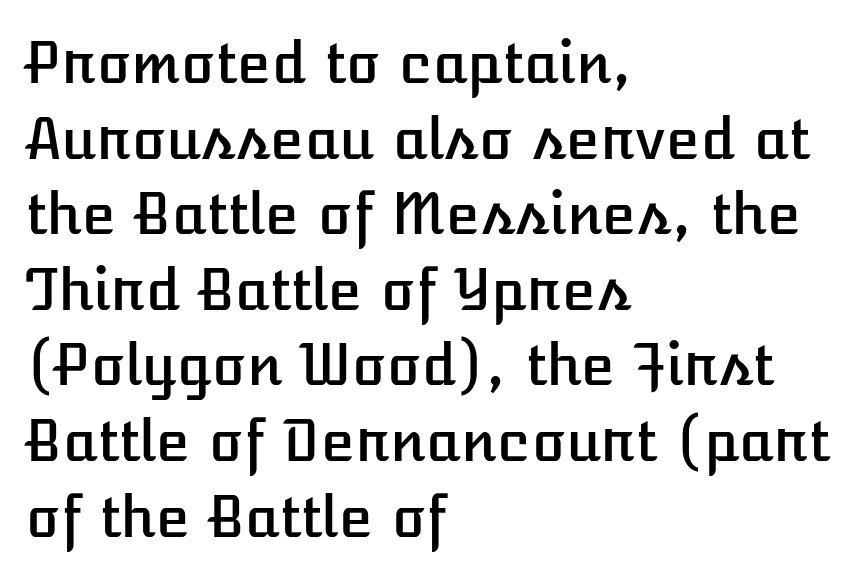
The image shows 56 px text type, upright; set left-aligned, normal line spacing (1.35x), normal letter spacing, not underlined; low stroke contrast and a medium x-height.
